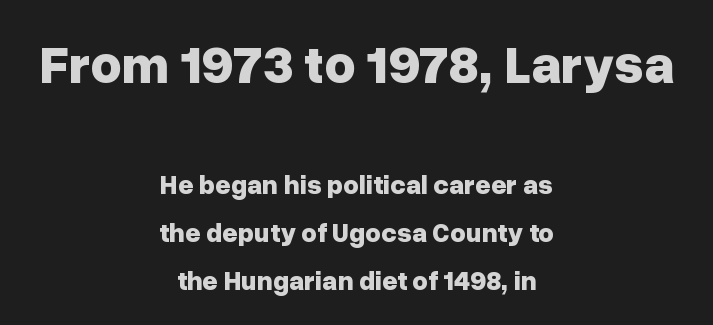
Q: Is the text bold? A: Yes.
Q: Is the text italic (slanted)? A: No, it is upright.
Q: Is the typeface a serif or a sans-serif typeface? A: Sans-serif.
Q: Is the text underlined? A: No.
Q: How is the paragraph aligned? A: Centered.
Q: Is the spacing between letters normal or unusually wide? A: Normal.
Q: Which block of text is set in a larger size, the first (top) or the second (bottom)? A: The first (top) one.
Q: Width (condensed, normal, or wide)? A: Normal.
Q: Stroke contrast? A: Low.
Q: x-height? A: Medium.
Q: Monospaced? A: No.
